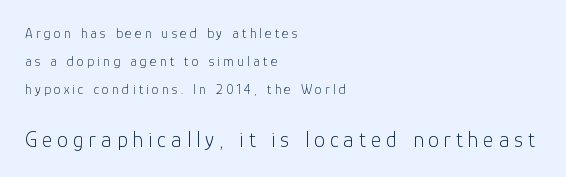
Q: Is the text bold? A: No.
Q: Is the text italic (slanted)? A: No, it is upright.
Q: Is the text underlined? A: No.
Q: How is the paragraph aligned? A: Left-aligned.
Q: Is the spacing between letters normal or unusually wide? A: Unusually wide.
Q: Is the spacing between lines tight, normal or loose? A: Loose.
Q: Which block of text is set in a larger size, the first (top) or the second (bottom)? A: The second (bottom) one.
